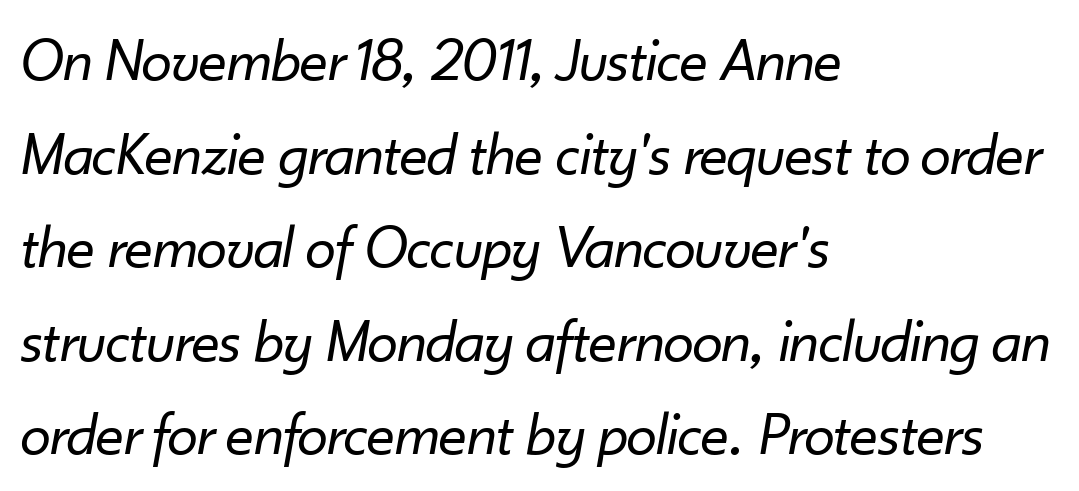
Q: Is the text bold? A: No.
Q: Is the text italic (slanted)? A: Yes, it leans right by about 10 degrees.
Q: Is the text underlined? A: No.
Q: How is the paragraph aligned? A: Left-aligned.
Q: Is the spacing between letters normal or unusually wide? A: Normal.
Q: Is the spacing between lines tight, normal or loose? A: Normal.
Q: Width (condensed, normal, or wide)? A: Normal.
Q: Stroke contrast? A: Low.
Q: x-height? A: Small.
Q: Monospaced? A: No.
